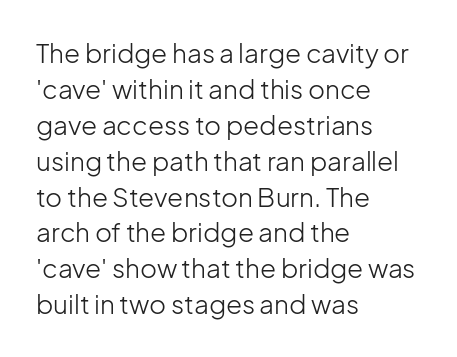
The image shows 26 px text type, upright; set left-aligned, normal line spacing (1.38x), normal letter spacing, not underlined.
